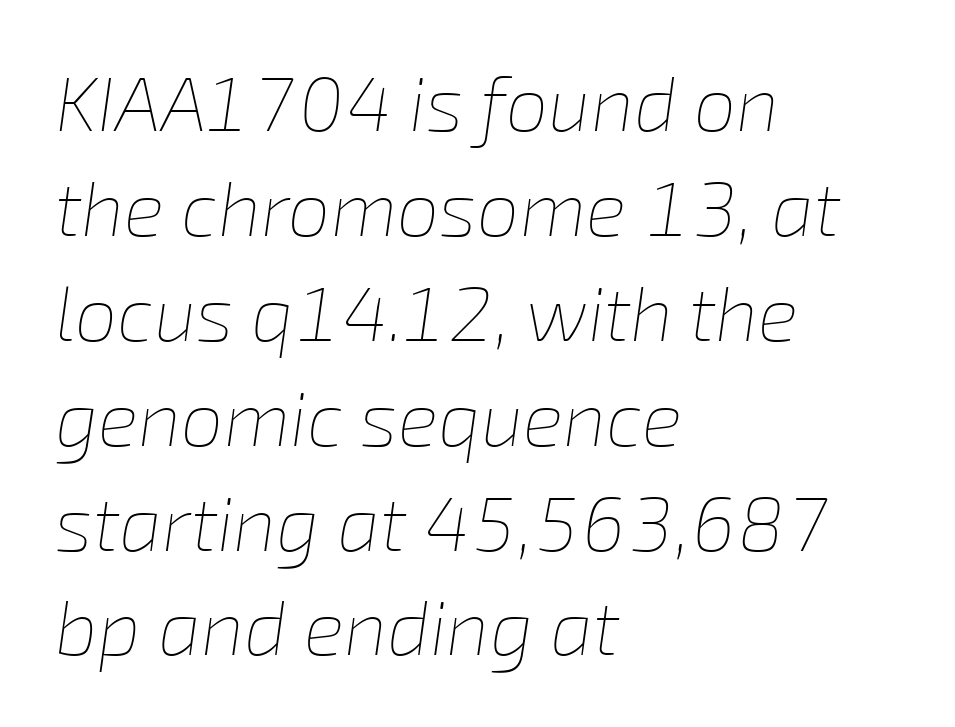
Honestly, the letter spacing is just normal — you wouldn't notice it. Do the characters align in a grid? No, the font is proportional. If you measured baseline to baseline, you'd find a middling distance. Underline: absent. The text block is weighted toward the left margin, trailing off unevenly rightward. Bold? No — there's no thickening of the strokes.
